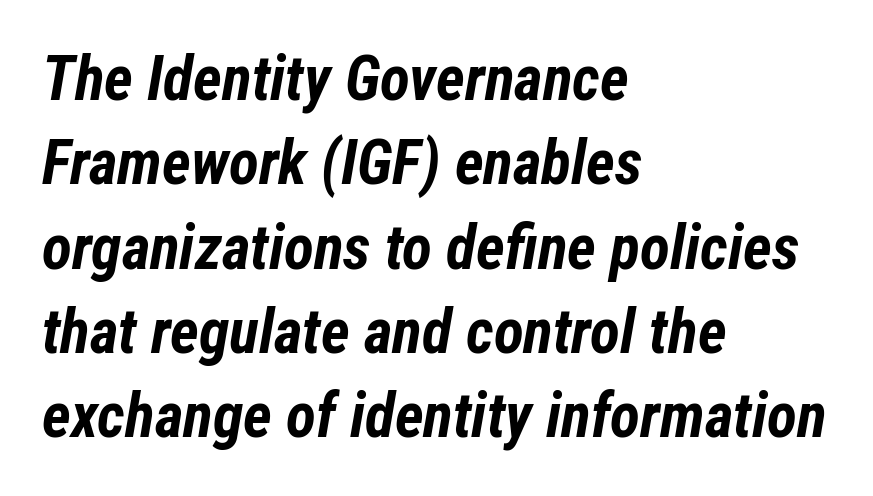
This is heavy type, rendered in bold. Does extra space separate the letters? No, they use regular spacing. Only glyphs here, with clear space below each row. Alignment: flush left. A normal amount of white space separates one row of letters from the next. The passage shown is typed in a proportional face where columns would drift.
